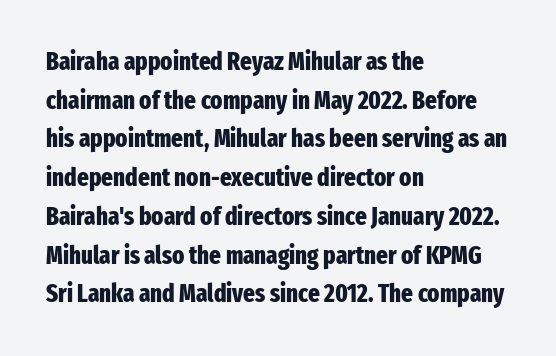
The image shows 25 px bold type, upright; set left-aligned, normal line spacing (1.55x), normal letter spacing, not underlined.
